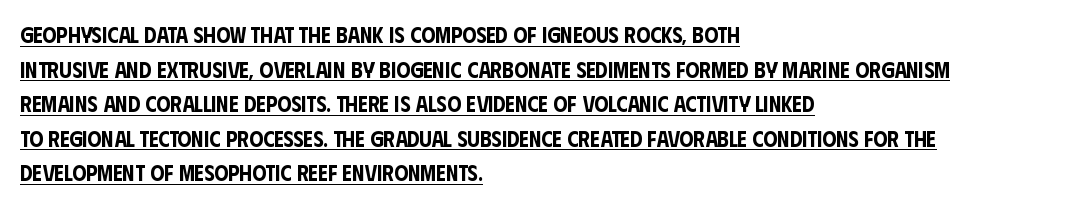
The image shows 22 px text type, upright; set left-aligned, normal line spacing (1.57x), normal letter spacing, underlined.
